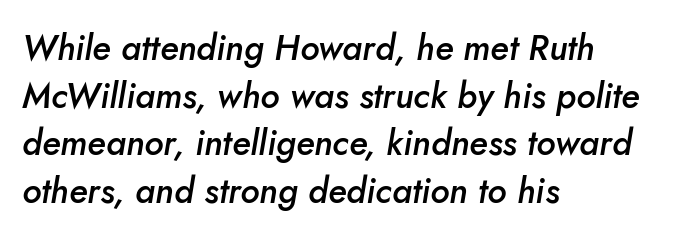
The baseline area is clear. Short and long lines alike share a common starting point at left. Note the varied advance widths — an 'i' is clearly narrower than an 'm'. Leading: standard.
